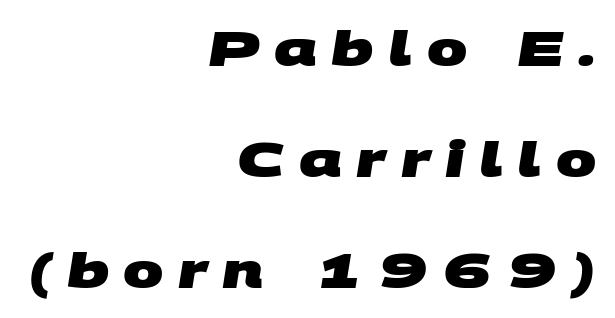
Q: Is the text bold? A: Yes.
Q: Is the typeface a serif or a sans-serif typeface? A: Sans-serif.
Q: Is the text underlined? A: No.
Q: How is the paragraph aligned? A: Right-aligned.
Q: Is the spacing between letters normal or unusually wide? A: Unusually wide.
Q: Is the spacing between lines tight, normal or loose? A: Loose.
Q: Width (condensed, normal, or wide)? A: Wide.
Q: Stroke contrast? A: Medium.
Q: x-height? A: Large.
Q: Monospaced? A: No.
